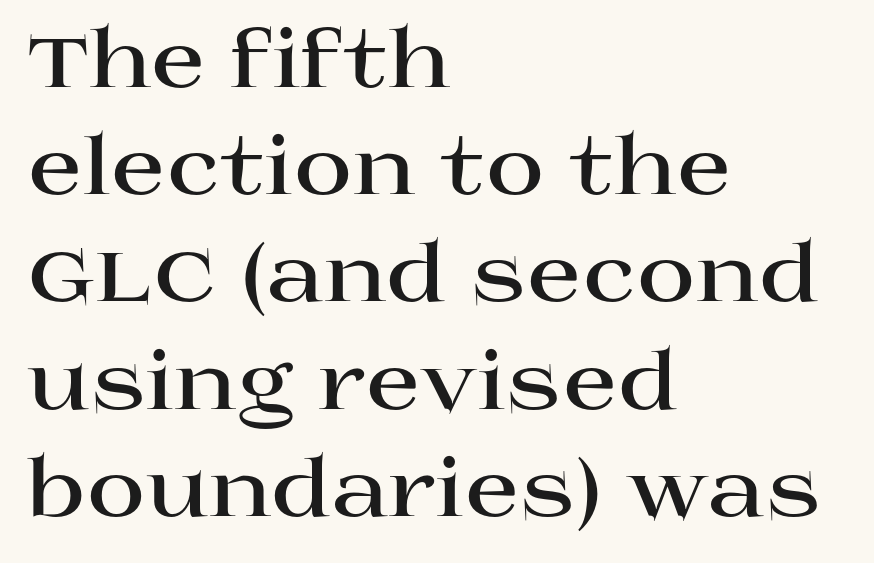
Font category for this specimen: serif. You could not count columns in this text — the font is proportionally spaced. The text block is weighted toward the left margin, trailing off unevenly rightward. Compared with typical body copy, the letter spacing here is the same. Italic: no, the glyphs are upright roman. A clean baseline with only descenders dipping below it.
